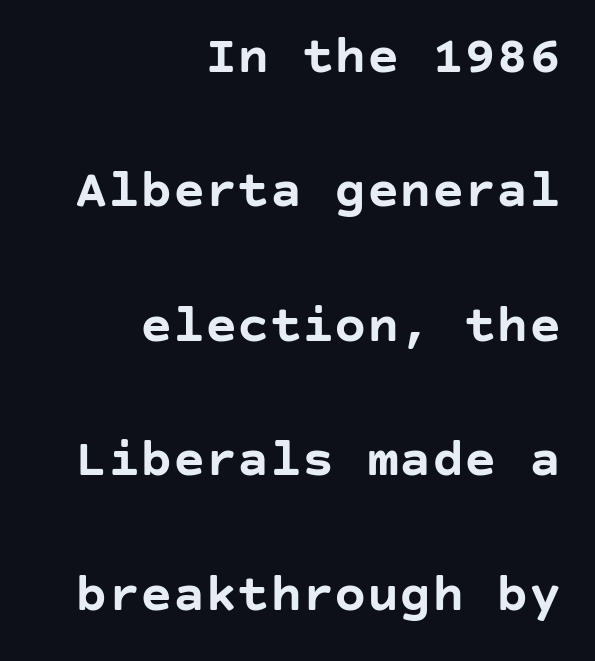
The paragraph has a hard right edge and a soft left edge. These lines were composed using upright roman letters. A full-strength bold gives these letters their thick strokes. Leading: increased.
